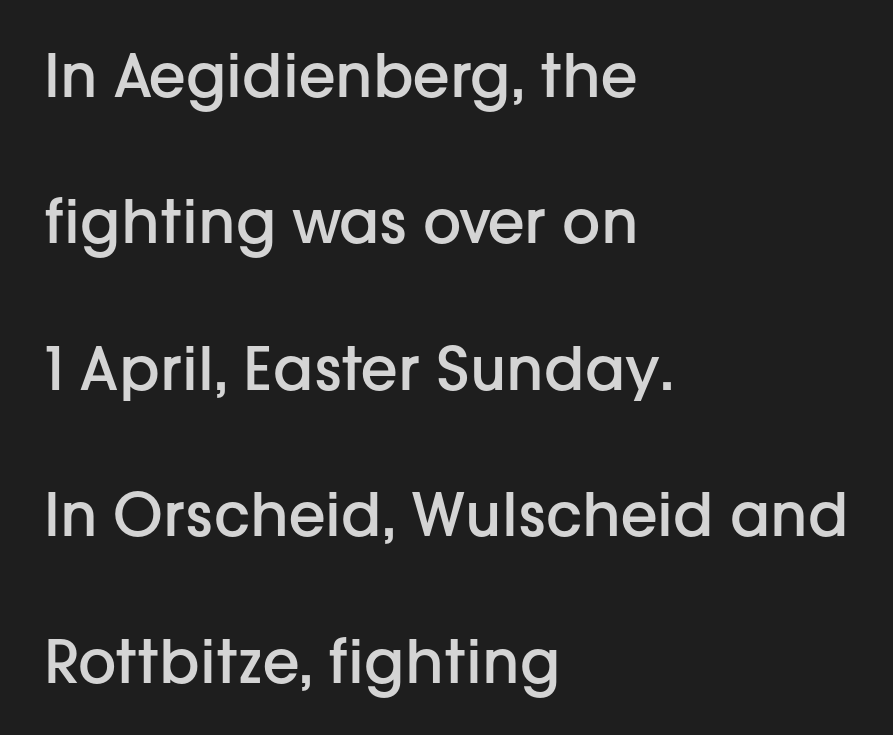
The image shows 60 px semibold sans-serif type, upright; set left-aligned, loose line spacing (2.44x), normal letter spacing, not underlined; low stroke contrast and a medium x-height.
